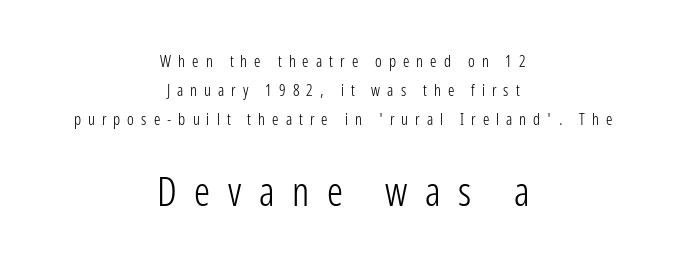
{"serif": "no", "italic": "no", "bold": "no", "weight": "light", "width": "condensed", "stroke_contrast": "low", "x_height": "medium", "monospaced": "no", "underline": "no", "align": "center", "line_spacing_ratio": 1.8, "letter_spacing": "wide", "letter_spacing_em": 0.44, "larger_block": "second", "size_ratio": 2.5, "glyph_px": 40}
